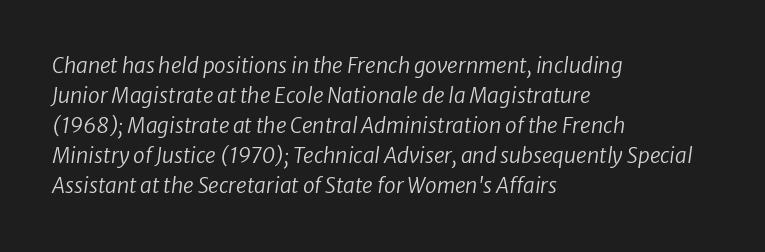
Has an underline been added? It has not. The face looks like a standard text weight, possibly lighter. The designer left line spacing at the default. Letter spacing: default.
